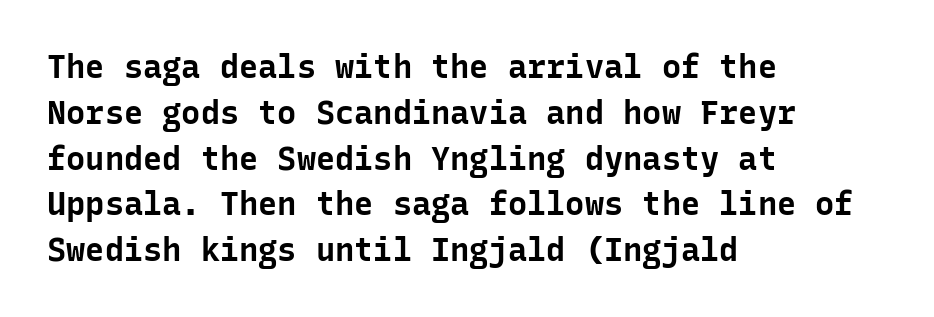
{"serif": "no", "italic": "no", "bold": "yes", "weight": "bold", "width": "normal", "stroke_contrast": "low", "x_height": "medium", "monospaced": "yes", "underline": "no", "align": "left", "line_spacing": "normal", "line_spacing_ratio": 1.43, "letter_spacing": "normal", "letter_spacing_em": 0.0, "glyph_px": 32}
